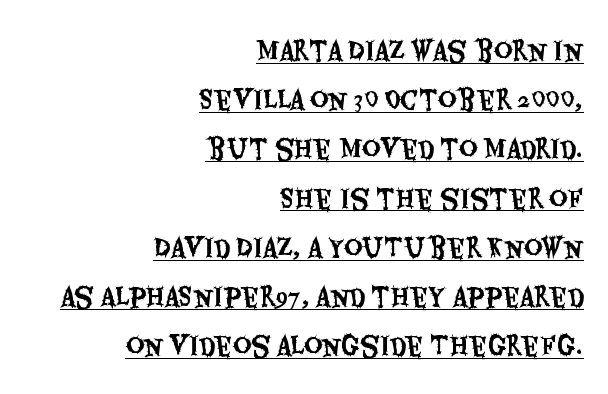
{"italic": "no", "underline": "yes", "align": "right", "line_spacing": "loose", "line_spacing_ratio": 1.97, "letter_spacing": "normal", "letter_spacing_em": 0.0, "glyph_px": 25}
